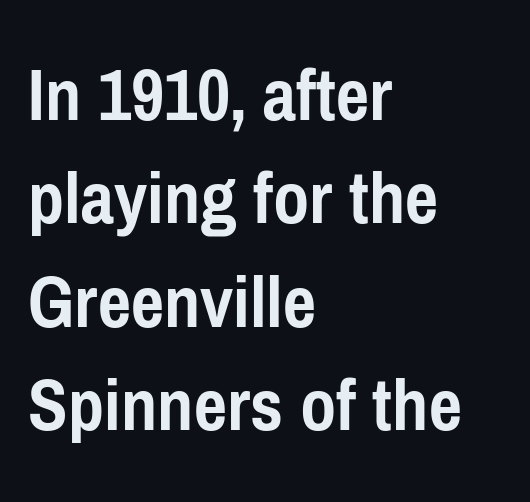
{"serif": "no", "italic": "no", "bold": "yes", "weight": "semibold", "width": "condensed", "stroke_contrast": "low", "x_height": "medium", "monospaced": "no", "underline": "no", "align": "left", "line_spacing": "normal", "line_spacing_ratio": 1.31, "letter_spacing": "normal", "letter_spacing_em": 0.0, "glyph_px": 79}
